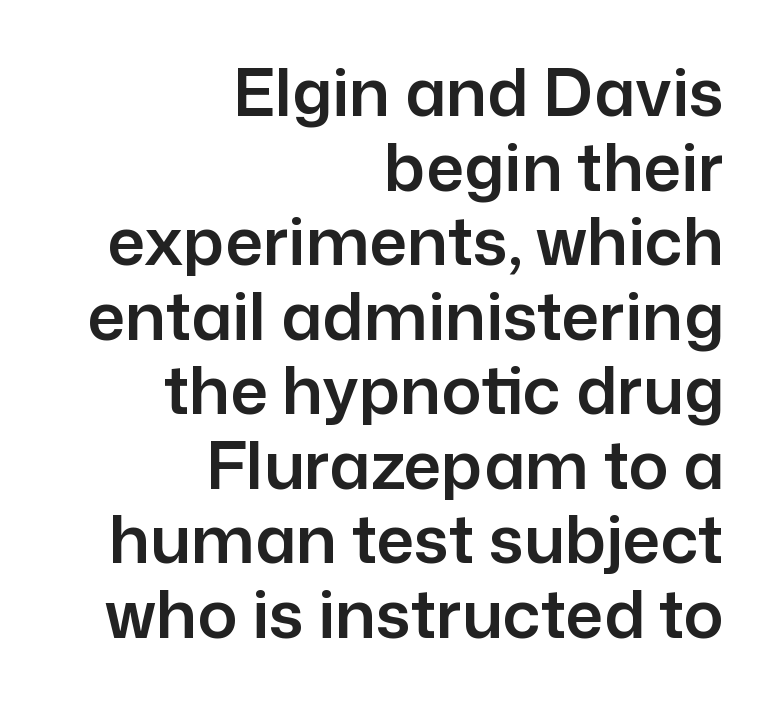
{"serif": "no", "italic": "no", "width": "normal", "stroke_contrast": "low", "x_height": "medium", "monospaced": "no", "underline": "no", "align": "right", "line_spacing": "tight", "line_spacing_ratio": 1.13, "letter_spacing": "normal", "letter_spacing_em": 0.0, "glyph_px": 66}
